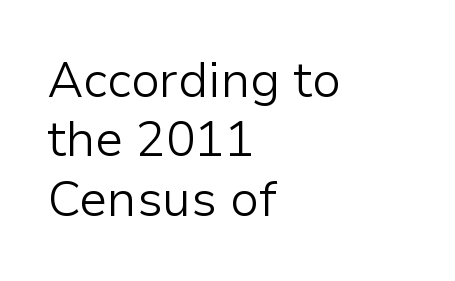
Ordinary non-slanted type is in use. Stroke terminals: plain, sans-serif. All the whitespace from short lines collects on the right. Spacing between characters is what you'd get straight out of the box.
